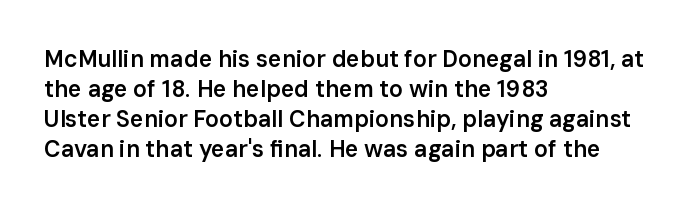
How are the letters spaced? Ordinarily, with no added tracking. Ordinary non-slanted type is in use. Notice the strokes are somewhat thickened but not fully heavy: this is a semibold. Descenders are the only things crossing below the line.
